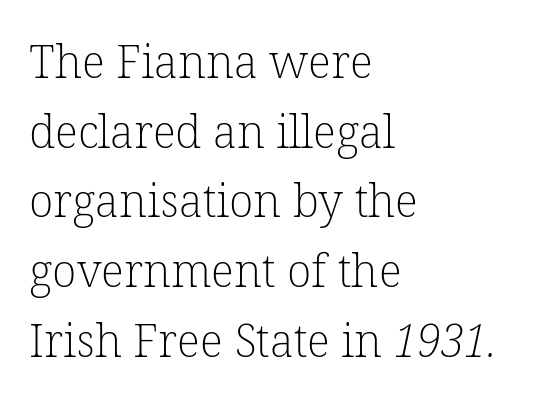
The typeface chosen for these lines features serifs. The horizontal fit of the characters is conventional and even. The gap between lines stays unmarked. Line starts are locked; line ends wander.
